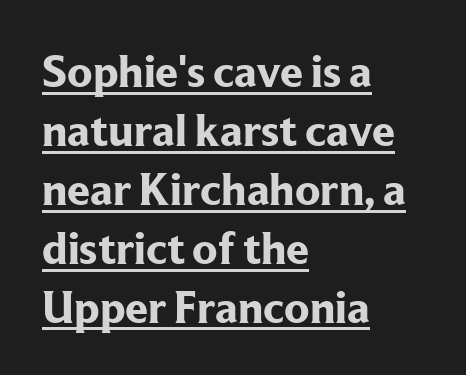
The image shows 46 px bold serif type, upright; set left-aligned, normal line spacing (1.28x), normal letter spacing, underlined; low stroke contrast and a medium x-height.
